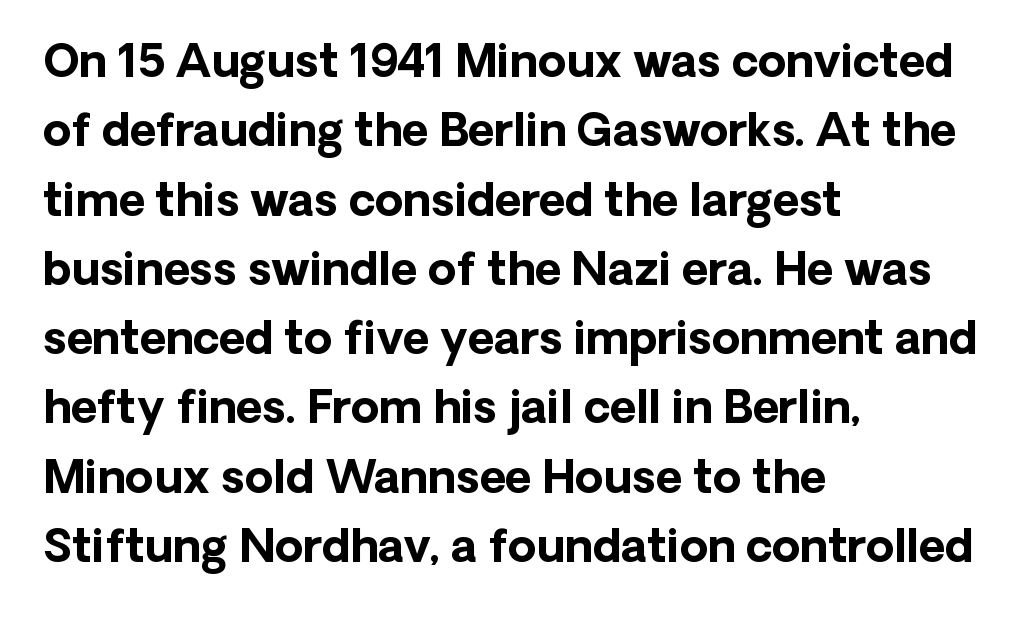
{"serif": "no", "italic": "no", "bold": "yes", "weight": "bold", "width": "normal", "stroke_contrast": "low", "x_height": "medium", "monospaced": "no", "underline": "no", "align": "left", "line_spacing": "normal", "line_spacing_ratio": 1.54, "letter_spacing": "normal", "letter_spacing_em": 0.0, "glyph_px": 45}
